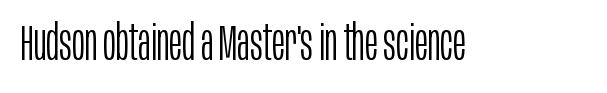
Summary of weight: not heavy and not bold. The rendering keeps characters at their native spacing. Think of a printed novel: that variable character pitch is what you see here. The area under the type is left untouched. When letters stand straight like this, we call the style roman or upright.
